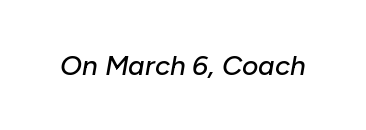
{"italic": "yes", "lean": "right", "slant_degrees": 10, "width": "normal", "stroke_contrast": "low", "x_height": "medium", "monospaced": "no", "underline": "no", "letter_spacing": "normal", "letter_spacing_em": 0.0, "glyph_px": 28}
